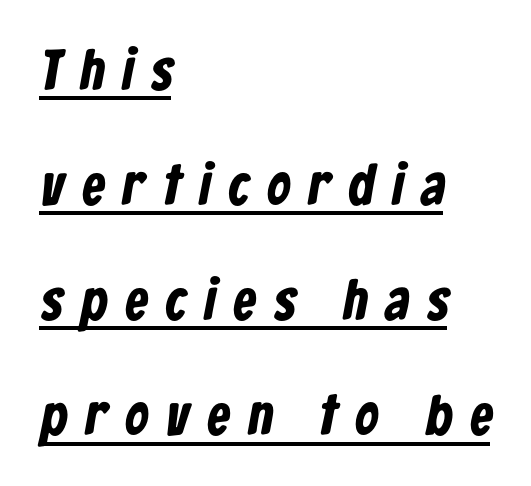
{"serif": "no", "bold": "yes", "weight": "bold", "width": "condensed", "stroke_contrast": "low", "x_height": "medium", "monospaced": "no", "underline": "yes", "align": "left", "line_spacing": "loose", "line_spacing_ratio": 2.02, "letter_spacing": "wide", "letter_spacing_em": 0.32, "glyph_px": 57}
